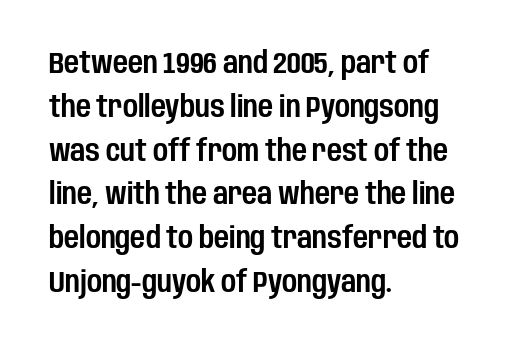
Q: Is the text italic (slanted)? A: No, it is upright.
Q: Is the typeface a serif or a sans-serif typeface? A: Sans-serif.
Q: Is the text underlined? A: No.
Q: How is the paragraph aligned? A: Left-aligned.
Q: Is the spacing between letters normal or unusually wide? A: Normal.
Q: Is the spacing between lines tight, normal or loose? A: Normal.
Q: Width (condensed, normal, or wide)? A: Condensed.
Q: Stroke contrast? A: Low.
Q: x-height? A: Large.
Q: Monospaced? A: No.
